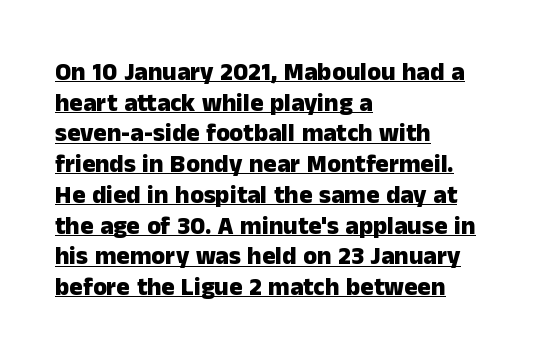
{"italic": "no", "bold": "yes", "underline": "yes", "align": "left", "line_spacing_ratio": 1.23, "letter_spacing": "normal", "letter_spacing_em": 0.0, "glyph_px": 25}
